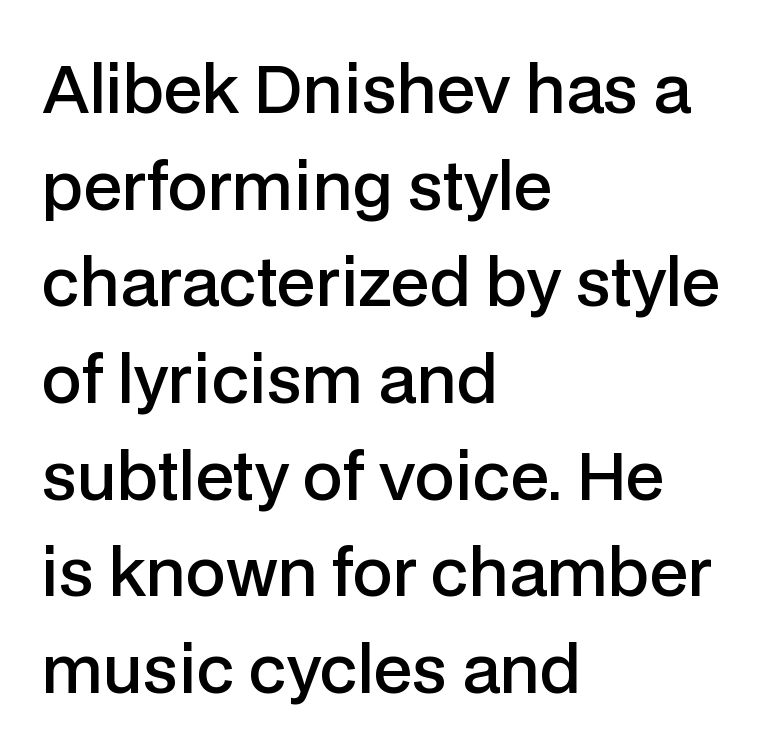
Moderately thickened strokes mark this as semibold type. Just letters on the line, the space beneath them empty. Casual observation: everything's shoved over to the left. A typesetter would call this proportional, since set widths differ per character.
